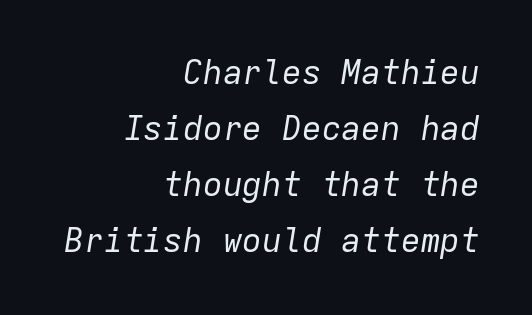
Q: Is the text bold? A: No.
Q: Is the text italic (slanted)? A: Yes, it leans right by about 9 degrees.
Q: Is the text underlined? A: No.
Q: How is the paragraph aligned? A: Right-aligned.
Q: Is the spacing between letters normal or unusually wide? A: Normal.
Q: Is the spacing between lines tight, normal or loose? A: Normal.
Q: Width (condensed, normal, or wide)? A: Normal.
Q: Stroke contrast? A: Low.
Q: x-height? A: Medium.
Q: Monospaced? A: Yes.
